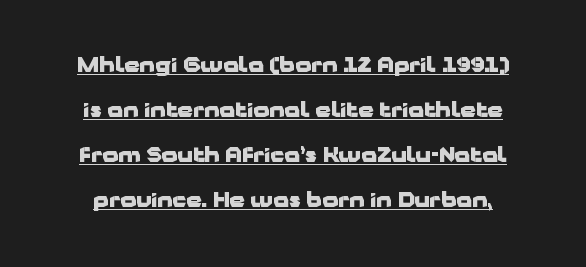
The typesetter has applied underlining to the passage shown. Widely set lines give the paragraph a tall, airy silhouette. Students, note that the glyphs here touch the page at normal intervals. Every stem runs plumb, perpendicular to the baseline. Pretty heavy lettering here — definitely bold.
